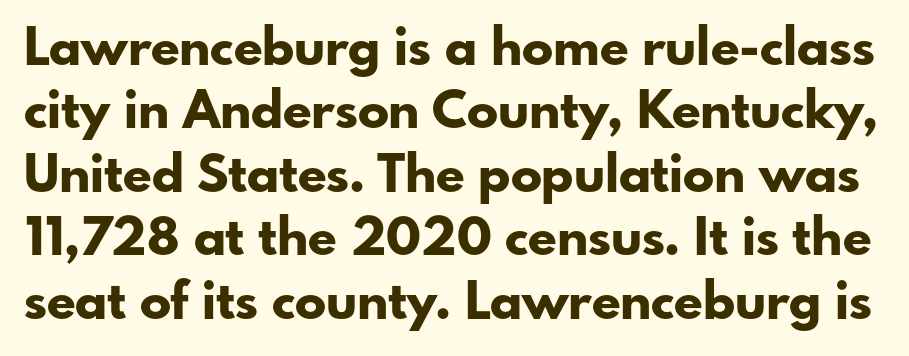
Q: Is the text bold? A: Yes.
Q: Is the text italic (slanted)? A: No, it is upright.
Q: Is the typeface a serif or a sans-serif typeface? A: Sans-serif.
Q: Is the text underlined? A: No.
Q: Is the spacing between letters normal or unusually wide? A: Normal.
Q: Width (condensed, normal, or wide)? A: Normal.
Q: Stroke contrast? A: Low.
Q: x-height? A: Small.
Q: Monospaced? A: No.
